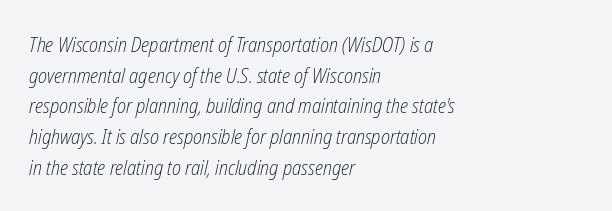
The letters sit at their default tracking, neither squeezed nor spread. All the whitespace from short lines collects on the right. The strokes are not fattened; the text isn't bold. Descender tails drop into unmarked territory. Compared with typical paragraphs, the rows here are spaced about the same. The whole block is typeset with a tilt.
